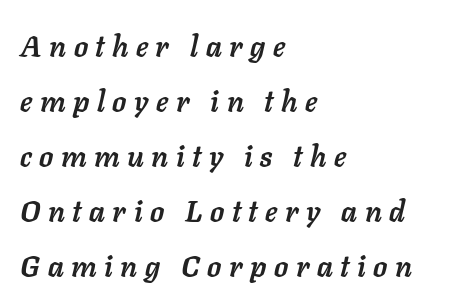
{"italic": "yes", "lean": "right", "slant_degrees": 11, "bold": "yes", "weight": "semibold", "width": "normal", "stroke_contrast": "low", "x_height": "medium", "monospaced": "no", "underline": "no", "align": "left", "line_spacing": "loose", "line_spacing_ratio": 1.9, "letter_spacing": "wide", "letter_spacing_em": 0.26, "glyph_px": 29}
